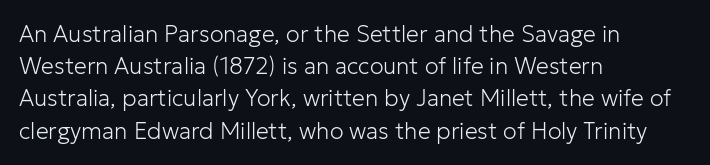
The image shows 23 px text type, upright; set left-aligned, normal line spacing (1.4x), normal letter spacing, not underlined.
